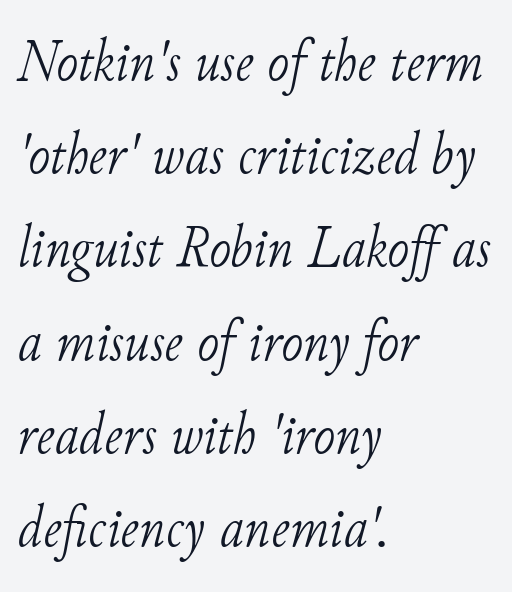
{"serif": "yes", "italic": "yes", "lean": "right", "slant_degrees": 11, "bold": "no", "weight": "light", "width": "normal", "stroke_contrast": "low", "x_height": "small", "monospaced": "no", "underline": "no", "align": "left", "line_spacing": "normal", "line_spacing_ratio": 1.58, "letter_spacing": "normal", "letter_spacing_em": 0.0, "glyph_px": 59}
